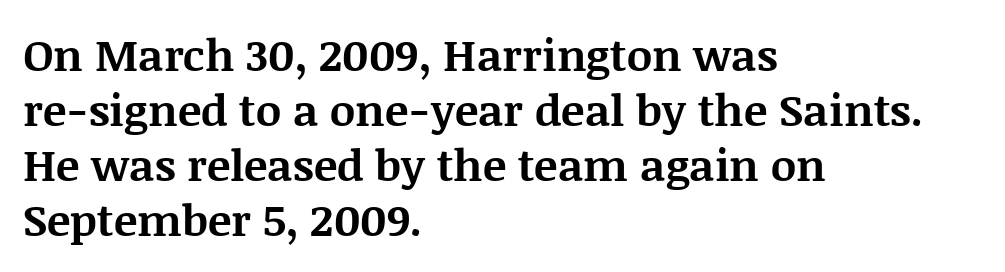
Q: Is the text bold? A: Yes.
Q: Is the text italic (slanted)? A: No, it is upright.
Q: Is the typeface a serif or a sans-serif typeface? A: Serif.
Q: Is the text underlined? A: No.
Q: How is the paragraph aligned? A: Left-aligned.
Q: Is the spacing between letters normal or unusually wide? A: Normal.
Q: Is the spacing between lines tight, normal or loose? A: Normal.
Q: Width (condensed, normal, or wide)? A: Normal.
Q: Stroke contrast? A: Medium.
Q: x-height? A: Large.
Q: Monospaced? A: No.
